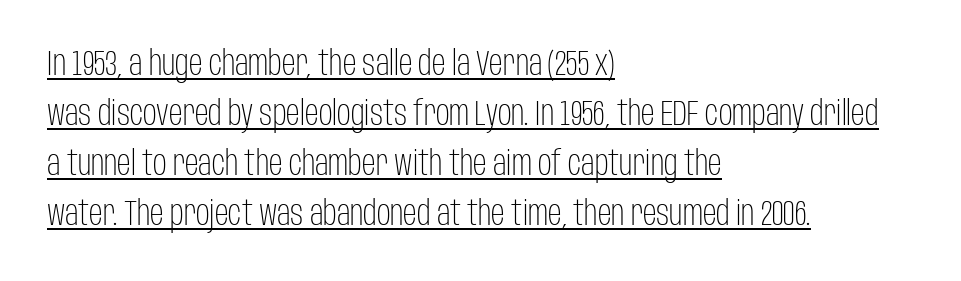
Q: Is the text bold? A: No.
Q: Is the text italic (slanted)? A: No, it is upright.
Q: Is the typeface a serif or a sans-serif typeface? A: Sans-serif.
Q: Is the text underlined? A: Yes.
Q: How is the paragraph aligned? A: Left-aligned.
Q: Is the spacing between letters normal or unusually wide? A: Normal.
Q: Is the spacing between lines tight, normal or loose? A: Normal.
Q: Width (condensed, normal, or wide)? A: Condensed.
Q: Stroke contrast? A: Low.
Q: x-height? A: Large.
Q: Monospaced? A: No.
